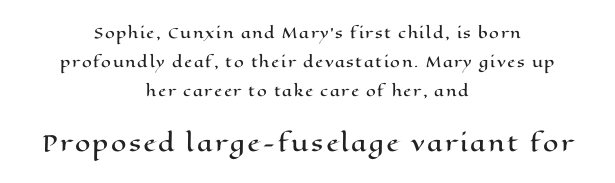
Q: Is the text italic (slanted)? A: No, it is upright.
Q: Is the text underlined? A: No.
Q: How is the paragraph aligned? A: Centered.
Q: Is the spacing between lines tight, normal or loose? A: Loose.
Q: Which block of text is set in a larger size, the first (top) or the second (bottom)? A: The second (bottom) one.
